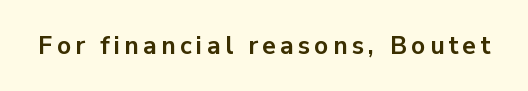
Weight check: bold — yes, fully. Ascenders rise straight up at ninety degrees. The string is rendered with underlining switched off.
